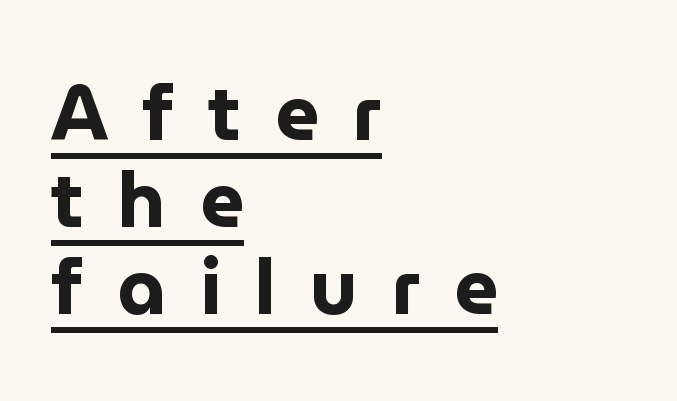
The image shows 77 px bold sans-serif type, upright; set left-aligned, tight line spacing (1.13x), unusually wide letter spacing (+0.44 em), underlined; low stroke contrast and a medium x-height.
